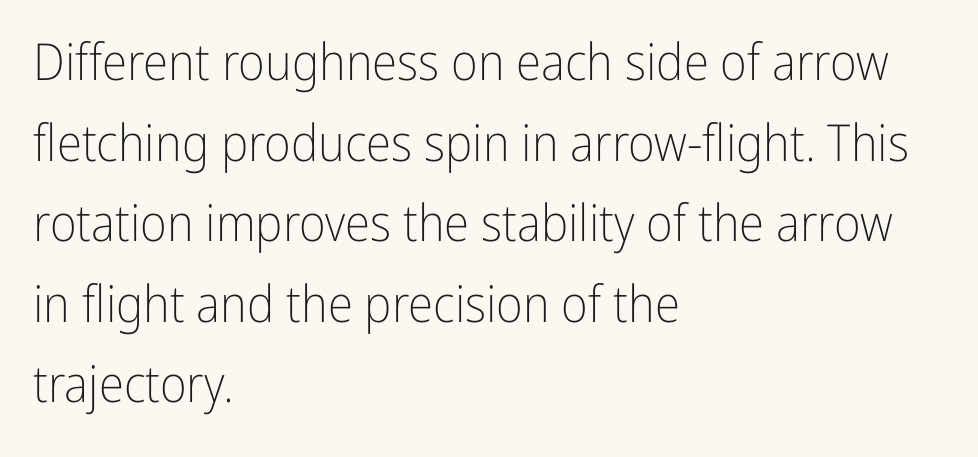
Q: Is the text bold? A: No.
Q: Is the text italic (slanted)? A: No, it is upright.
Q: Is the typeface a serif or a sans-serif typeface? A: Sans-serif.
Q: Is the text underlined? A: No.
Q: How is the paragraph aligned? A: Left-aligned.
Q: Is the spacing between letters normal or unusually wide? A: Normal.
Q: Is the spacing between lines tight, normal or loose? A: Normal.
Q: Width (condensed, normal, or wide)? A: Condensed.
Q: Stroke contrast? A: Low.
Q: x-height? A: Medium.
Q: Monospaced? A: No.
